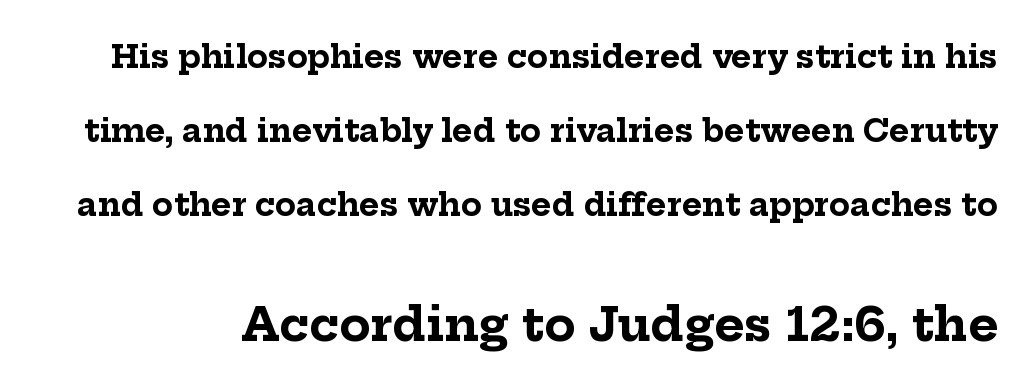
The type is set solid horizontally, with unmodified tracking. Interline gaps are noticeably wide in this sample. Stroke thickness is high; the sample reads as a true bold. I'd call this a serif setting — the letters wear small feet. Here the designer chose a conventional face with non-uniform glyph widths.
